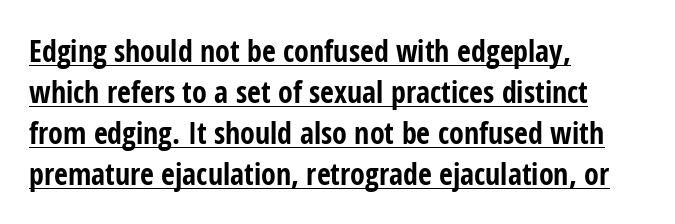
{"serif": "no", "italic": "no", "bold": "yes", "weight": "bold", "width": "condensed", "stroke_contrast": "low", "x_height": "medium", "monospaced": "no", "underline": "yes", "align": "left", "line_spacing": "normal", "line_spacing_ratio": 1.37, "letter_spacing": "normal", "letter_spacing_em": 0.0, "glyph_px": 30}
